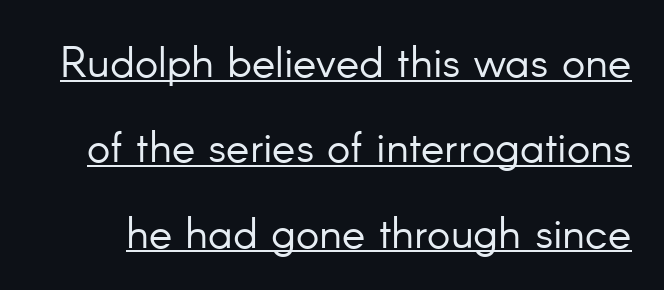
A typographer would call this underscored text. These lines stand farther apart than default settings would place them. The letters advance in unequal steps, a hallmark of proportional type. Ordinary non-slanted type is in use.
